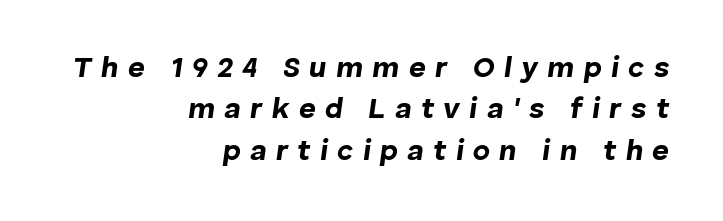
Bold? Absolutely — the strokes are thick and heavy. The passage shown stacks its lines at a standard gap. In terms of letterspacing, this is a distinctly airy, spread setting. Spacing verdict: proportional, widths tailored to each character. Notice how the stems are inclined rather than vertical — that's the hallmark of italics.
